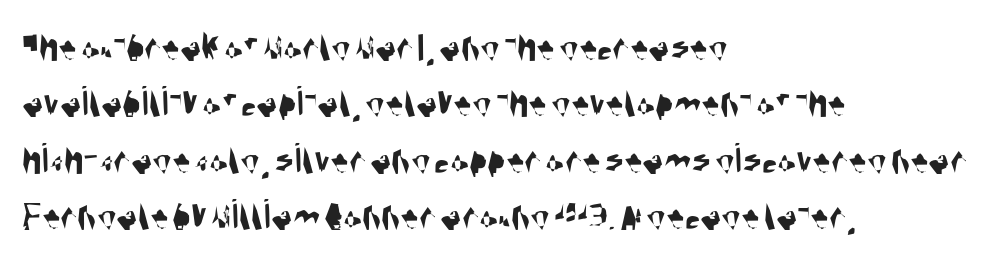
Q: Is the typeface a serif or a sans-serif typeface? A: Sans-serif.
Q: Is the text underlined? A: No.
Q: How is the paragraph aligned? A: Left-aligned.
Q: Is the spacing between letters normal or unusually wide? A: Normal.
Q: Is the spacing between lines tight, normal or loose? A: Normal.
Q: Width (condensed, normal, or wide)? A: Condensed.
Q: Stroke contrast? A: Medium.
Q: x-height? A: Large.
Q: Monospaced? A: No.
